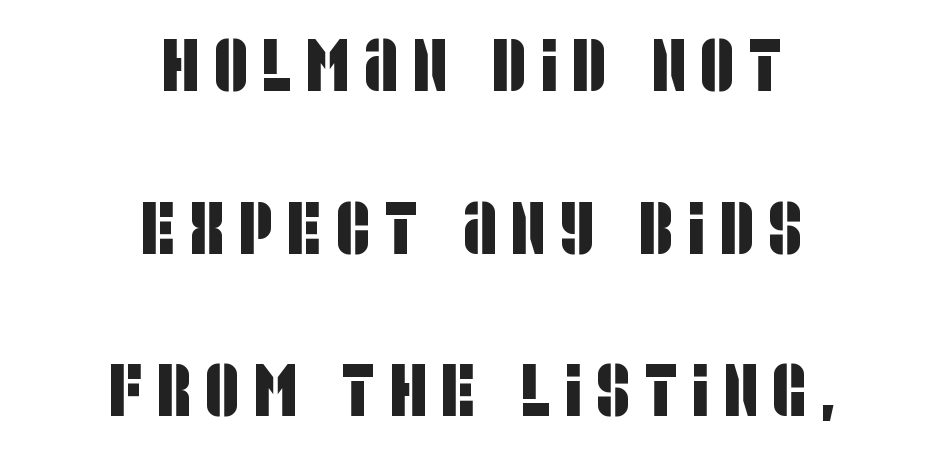
Q: Is the typeface a serif or a sans-serif typeface? A: Sans-serif.
Q: Is the text underlined? A: No.
Q: How is the paragraph aligned? A: Centered.
Q: Is the spacing between lines tight, normal or loose? A: Loose.
Q: Width (condensed, normal, or wide)? A: Condensed.
Q: Stroke contrast? A: Low.
Q: x-height? A: Large.
Q: Monospaced? A: No.
